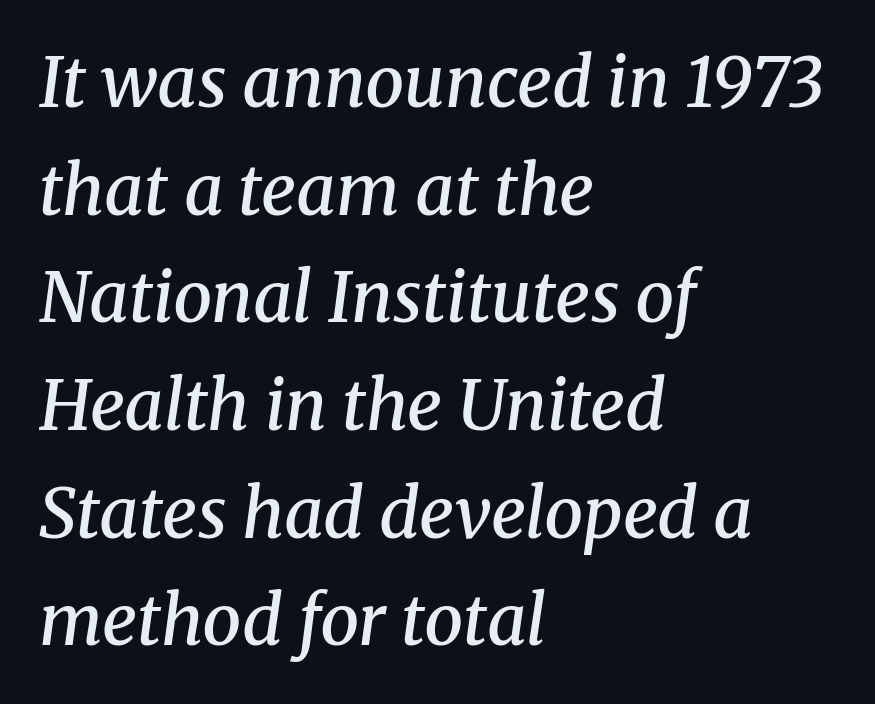
Q: Is the text bold? A: Semi-bold.
Q: Is the text italic (slanted)? A: Yes, it leans right by about 8 degrees.
Q: Is the typeface a serif or a sans-serif typeface? A: Serif.
Q: Is the text underlined? A: No.
Q: How is the paragraph aligned? A: Left-aligned.
Q: Is the spacing between letters normal or unusually wide? A: Normal.
Q: Is the spacing between lines tight, normal or loose? A: Normal.
Q: Width (condensed, normal, or wide)? A: Normal.
Q: Stroke contrast? A: Medium.
Q: x-height? A: Medium.
Q: Monospaced? A: No.
